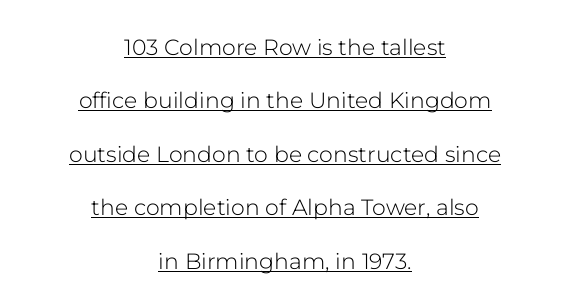
{"italic": "no", "bold": "no", "underline": "yes", "align": "center", "line_spacing": "loose", "line_spacing_ratio": 2.43, "letter_spacing": "normal", "letter_spacing_em": 0.0, "glyph_px": 22}
